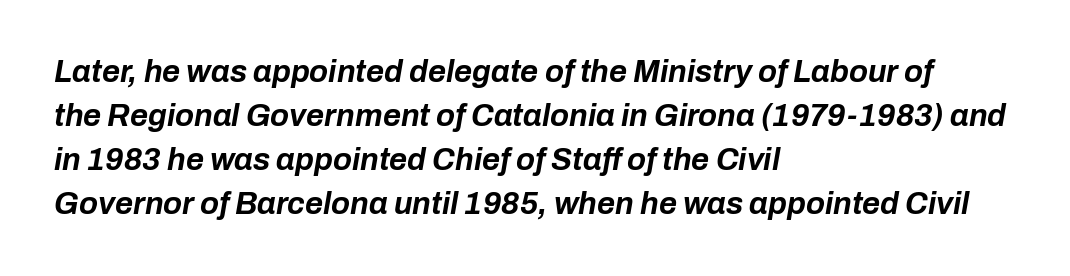
{"italic": "yes", "lean": "right", "slant_degrees": 10, "bold": "yes", "weight": "bold", "width": "normal", "stroke_contrast": "low", "x_height": "medium", "monospaced": "no", "underline": "no", "align": "left", "line_spacing": "normal", "line_spacing_ratio": 1.42, "letter_spacing": "normal", "letter_spacing_em": 0.0, "glyph_px": 31}
